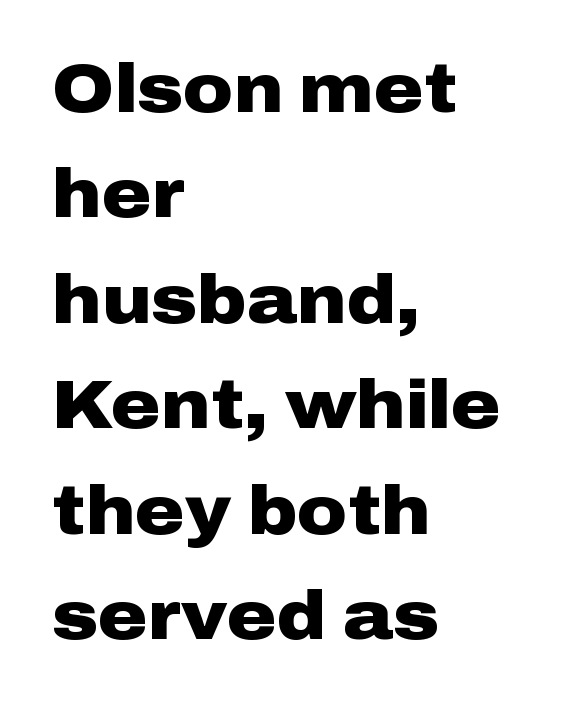
The rendering uses a bold face; every stroke is thick and dark. Every row of glyphs begins at an identical x-position on the left. What's the leading like? Ordinary, nothing unusual. Between one letter and the next there's only the usual sliver of space.
